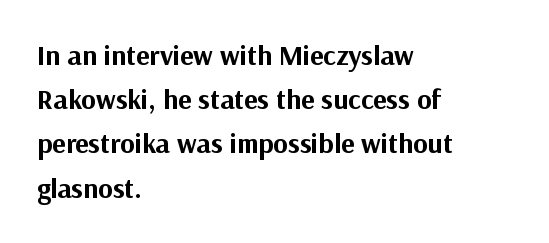
{"serif": "no", "italic": "no", "bold": "yes", "weight": "bold", "width": "normal", "stroke_contrast": "medium", "x_height": "medium", "monospaced": "no", "underline": "no", "align": "left", "line_spacing": "normal", "line_spacing_ratio": 1.58, "letter_spacing": "normal", "letter_spacing_em": 0.0, "glyph_px": 28}
